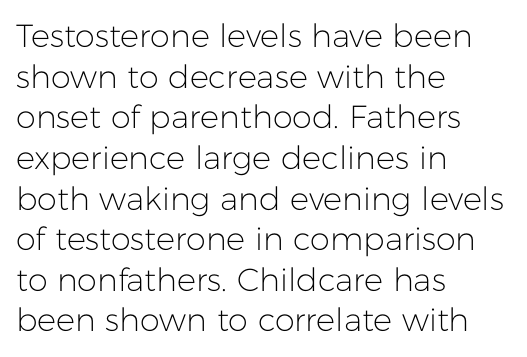
Q: Is the text bold? A: No.
Q: Is the text italic (slanted)? A: No, it is upright.
Q: Is the typeface a serif or a sans-serif typeface? A: Sans-serif.
Q: Is the text underlined? A: No.
Q: How is the paragraph aligned? A: Left-aligned.
Q: Is the spacing between letters normal or unusually wide? A: Normal.
Q: Is the spacing between lines tight, normal or loose? A: Normal.
Q: Width (condensed, normal, or wide)? A: Normal.
Q: Stroke contrast? A: Low.
Q: x-height? A: Medium.
Q: Monospaced? A: No.
